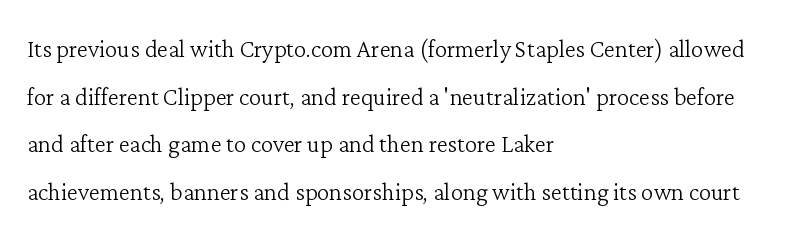
The letterforms sit shoulder to shoulder at normal distance. Stems and bowls with no extra thickness — not bold. No italicization has been applied; the sample stays upright. The vertical gap from one line to the next is medium. Letterform terminals end in serifs throughout the passage. Letters rest on an invisible, unmarked baseline.
